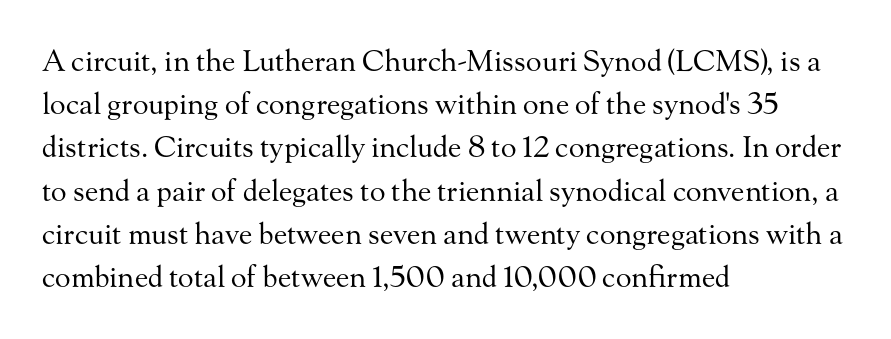
The image shows 29 px regular-weight serif type, upright; set left-aligned, normal line spacing (1.49x), normal letter spacing, not underlined; medium stroke contrast and a small x-height.
